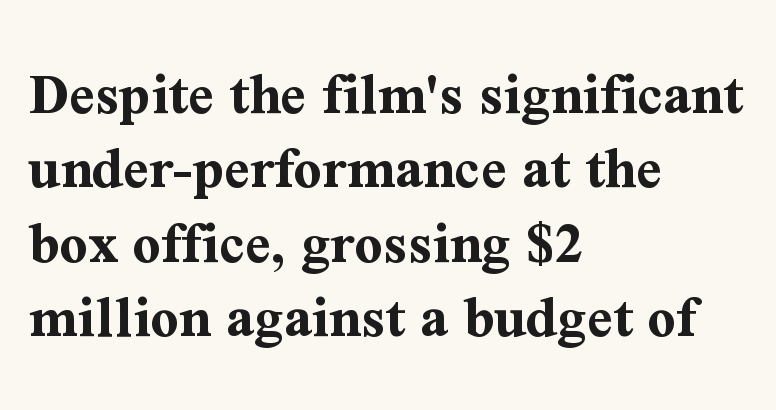
The image shows 62 px bold serif type, upright; set left-aligned, line spacing 1.2x, normal letter spacing, not underlined; medium stroke contrast and a medium x-height.
